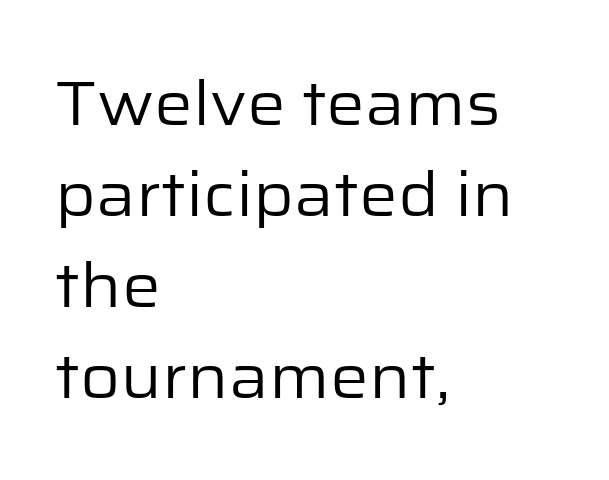
Q: Is the text bold? A: No.
Q: Is the text italic (slanted)? A: No, it is upright.
Q: Is the typeface a serif or a sans-serif typeface? A: Sans-serif.
Q: Is the text underlined? A: No.
Q: How is the paragraph aligned? A: Left-aligned.
Q: Is the spacing between letters normal or unusually wide? A: Normal.
Q: Is the spacing between lines tight, normal or loose? A: Normal.
Q: Width (condensed, normal, or wide)? A: Normal.
Q: Stroke contrast? A: Low.
Q: x-height? A: Medium.
Q: Monospaced? A: No.
